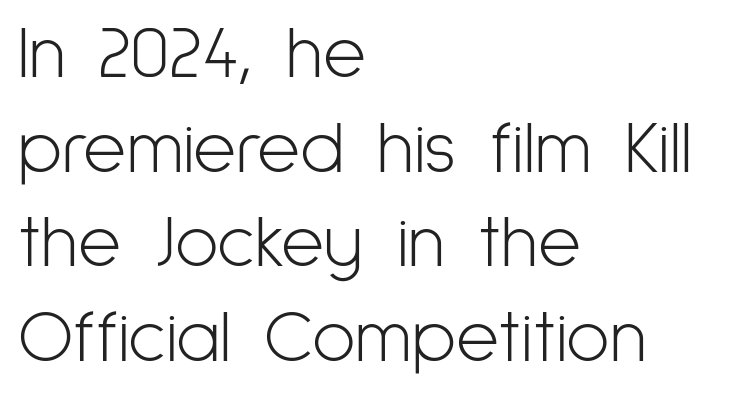
{"serif": "no", "italic": "no", "bold": "no", "weight": "light", "width": "condensed", "stroke_contrast": "low", "x_height": "medium", "monospaced": "no", "underline": "no", "align": "left", "line_spacing": "normal", "line_spacing_ratio": 1.28, "letter_spacing": "normal", "letter_spacing_em": 0.0, "glyph_px": 74}
